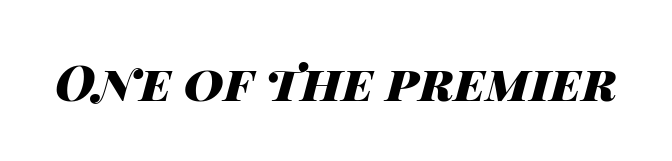
{"italic": "yes", "lean": "right", "slant_degrees": 14, "bold": "yes", "weight": "heavy", "width": "wide", "stroke_contrast": "high", "x_height": "large", "monospaced": "no", "underline": "no", "letter_spacing": "normal", "letter_spacing_em": 0.0, "glyph_px": 49}
